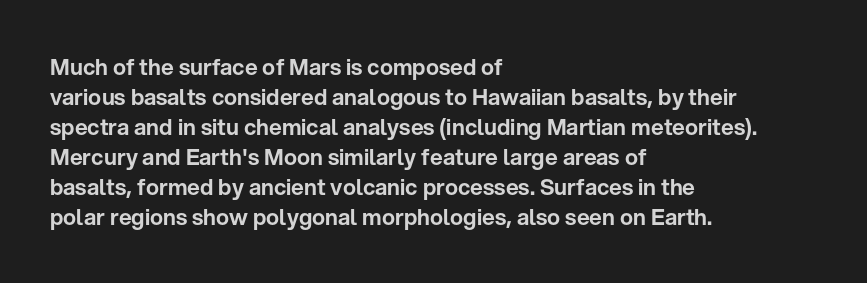
Decoration check: the copy has no underline. A roman cut, with each character standing at attention. The line-height multiplier appears to be the usual default. In CSS terms this would be text-align: left. Words appear dense and cohesive because spacing is normal.
